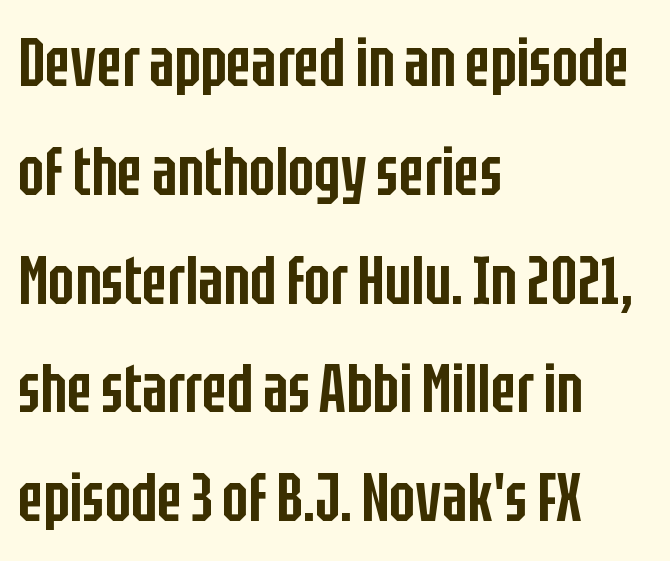
{"serif": "no", "italic": "no", "bold": "semi", "weight": "semibold", "width": "condensed", "stroke_contrast": "low", "x_height": "large", "monospaced": "no", "underline": "no", "align": "left", "line_spacing": "normal", "line_spacing_ratio": 1.6, "letter_spacing": "normal", "letter_spacing_em": 0.0, "glyph_px": 68}
